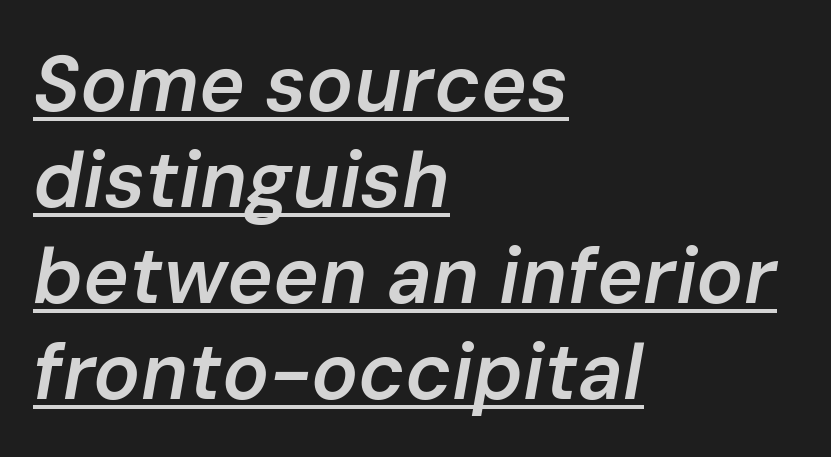
Rendered with sloped, italic letterforms. A typesetter would call this proportional, since set widths differ per character. Stroke thickness is moderately raised; the sample reads as semibold. Students, note that the glyphs here touch the page at normal intervals.
